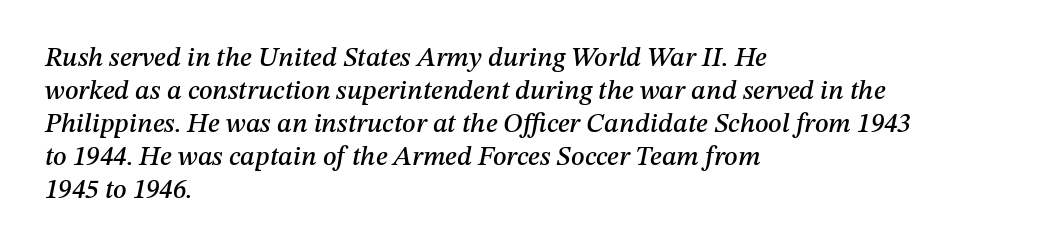
In CSS terms this would be text-align: left. You can tell it's italic because the verticals aren't actually vertical. The line texture is even and compact thanks to regular tracking. Just letters on the line, the space beneath them empty.
